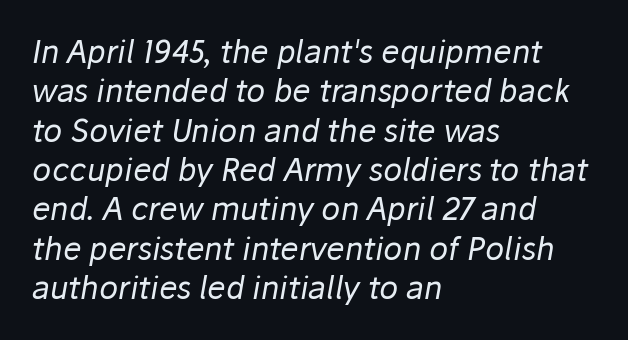
The image shows 31 px regular-weight type, italic (leaning right); set left-aligned, normal line spacing (1.27x), normal letter spacing, not underlined; low stroke contrast and a medium x-height.
